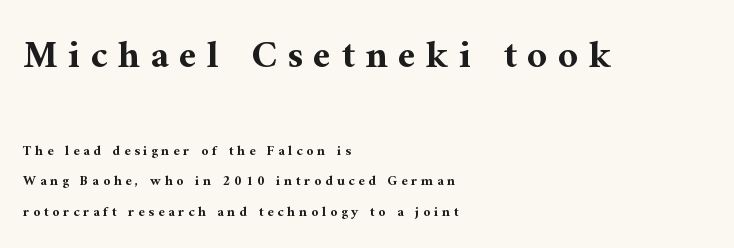
Its strokes are broad and dark, the hallmark of bold type. Examine the stroke ends and you'll spot serifs. Lines of text with bare space underneath. In terms of letterspacing, this is a distinctly airy, spread setting. This layout puts the oversized block above and the modest block below.
